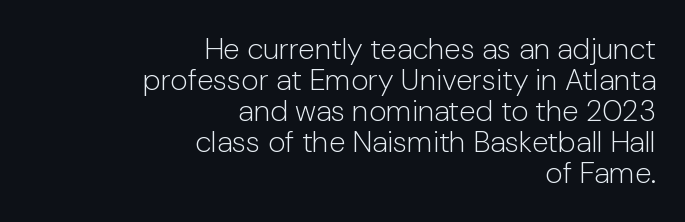
The image shows 30 px light sans-serif type, upright; set right-aligned, tight line spacing (1.03x), normal letter spacing, not underlined; low stroke contrast and a medium x-height.
